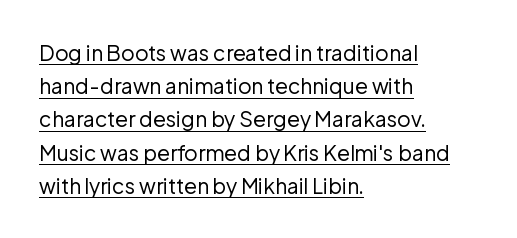
{"italic": "no", "bold": "no", "underline": "yes", "align": "left", "line_spacing": "normal", "line_spacing_ratio": 1.58, "letter_spacing": "normal", "letter_spacing_em": 0.0, "glyph_px": 21}
